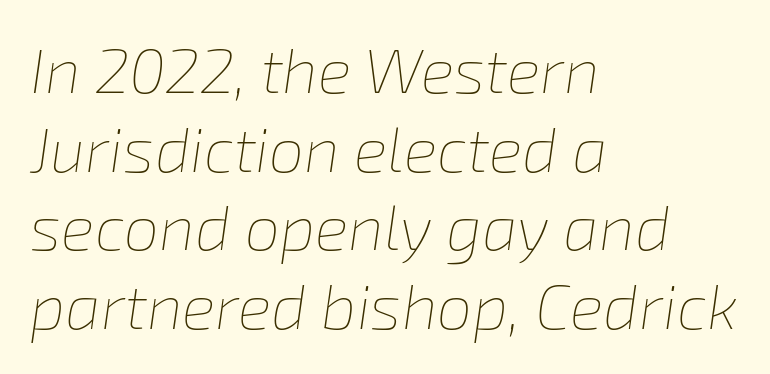
{"italic": "yes", "lean": "right", "slant_degrees": 8, "bold": "no", "weight": "thin", "width": "normal", "stroke_contrast": "low", "x_height": "medium", "monospaced": "no", "underline": "no", "align": "left", "line_spacing": "normal", "line_spacing_ratio": 1.25, "letter_spacing": "normal", "letter_spacing_em": 0.0, "glyph_px": 63}
